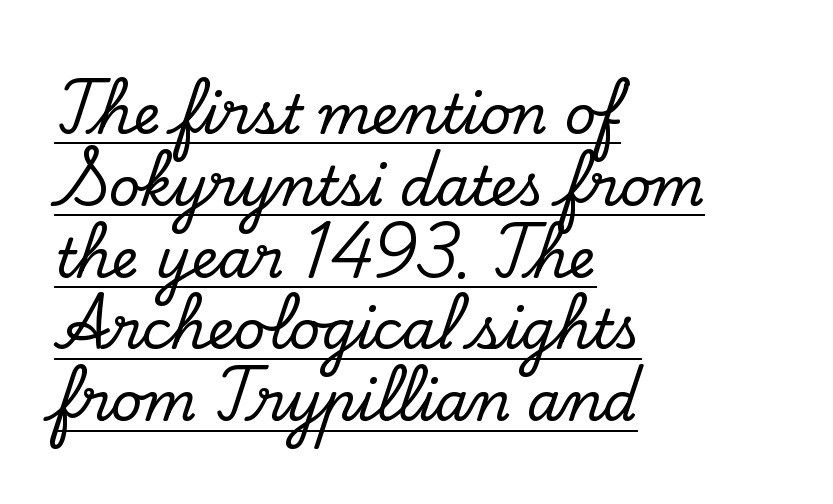
Q: Is the text italic (slanted)? A: Yes.
Q: Is the typeface a serif or a sans-serif typeface? A: Serif.
Q: Is the text underlined? A: Yes.
Q: How is the paragraph aligned? A: Left-aligned.
Q: Is the spacing between letters normal or unusually wide? A: Normal.
Q: Is the spacing between lines tight, normal or loose? A: Normal.
Q: Width (condensed, normal, or wide)? A: Normal.
Q: Stroke contrast? A: Low.
Q: x-height? A: Small.
Q: Monospaced? A: No.
